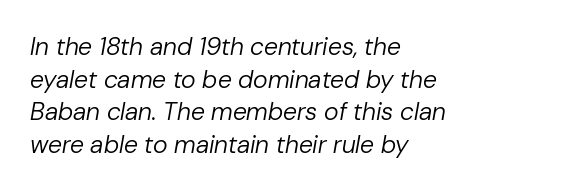
Interline gaps are of average width in this sample. Beneath every word, the page is bare. No extra tracking has been applied to these lines. The rendering applies a slant to the glyphs. Is the type heavy? It reads as light-to-regular instead.
